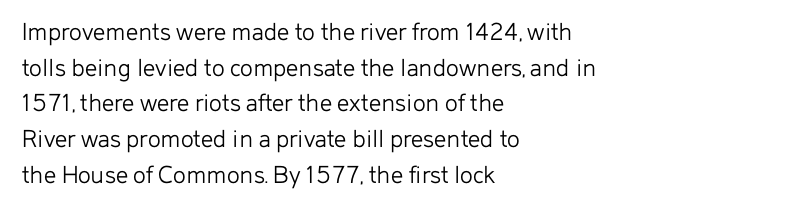
Q: Is the text bold? A: No.
Q: Is the text italic (slanted)? A: No, it is upright.
Q: Is the text underlined? A: No.
Q: How is the paragraph aligned? A: Left-aligned.
Q: Is the spacing between letters normal or unusually wide? A: Normal.
Q: Is the spacing between lines tight, normal or loose? A: Normal.
